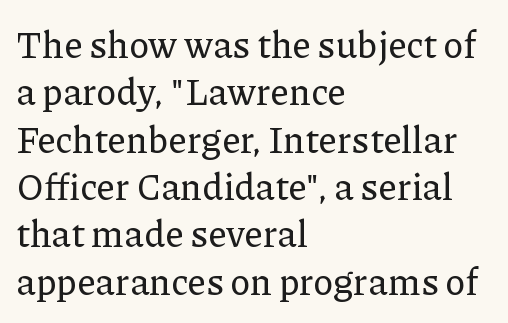
{"serif": "yes", "italic": "no", "width": "normal", "stroke_contrast": "low", "x_height": "medium", "monospaced": "no", "underline": "no", "align": "left", "line_spacing": "normal", "line_spacing_ratio": 1.28, "letter_spacing": "normal", "letter_spacing_em": 0.0, "glyph_px": 37}
